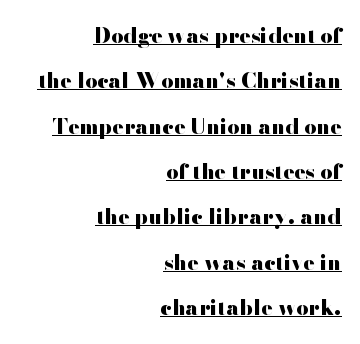
{"italic": "no", "bold": "yes", "underline": "yes", "align": "right", "line_spacing": "loose", "line_spacing_ratio": 2.16, "letter_spacing": "normal", "letter_spacing_em": 0.0, "glyph_px": 21}
